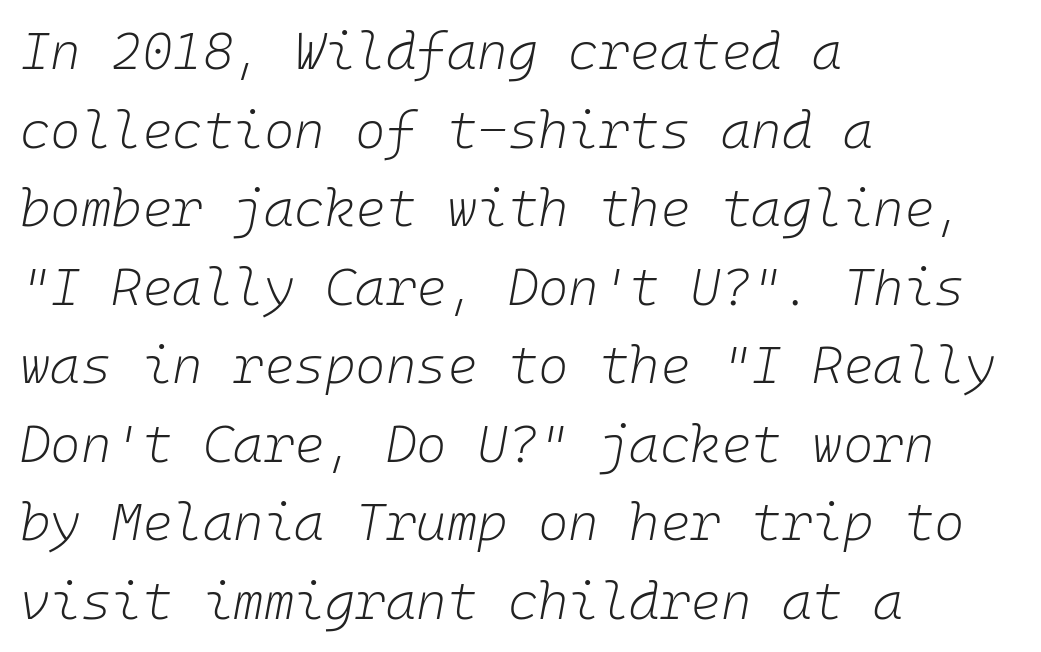
Q: Is the text bold? A: No.
Q: Is the text italic (slanted)? A: Yes, it leans right by about 10 degrees.
Q: Is the text underlined? A: No.
Q: How is the paragraph aligned? A: Left-aligned.
Q: Is the spacing between letters normal or unusually wide? A: Normal.
Q: Is the spacing between lines tight, normal or loose? A: Normal.
Q: Width (condensed, normal, or wide)? A: Normal.
Q: Stroke contrast? A: Low.
Q: x-height? A: Medium.
